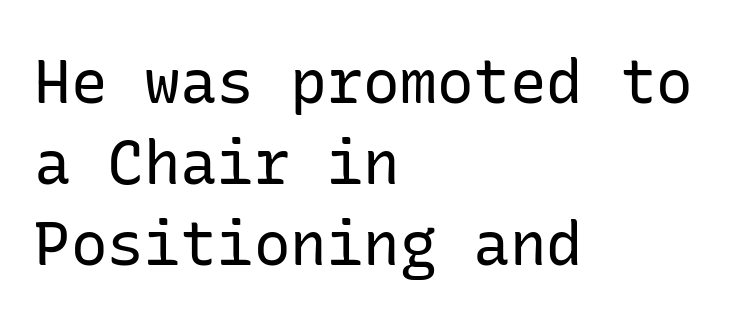
These lines stack with their left ends in a neat column. You could call the tracking neutral — neither tight nor loose. Posture: upright roman. These lines are composed in type without serifs. These glyphs show unthickened strokes, regular width or finer. Descenders hang freely into open space.
